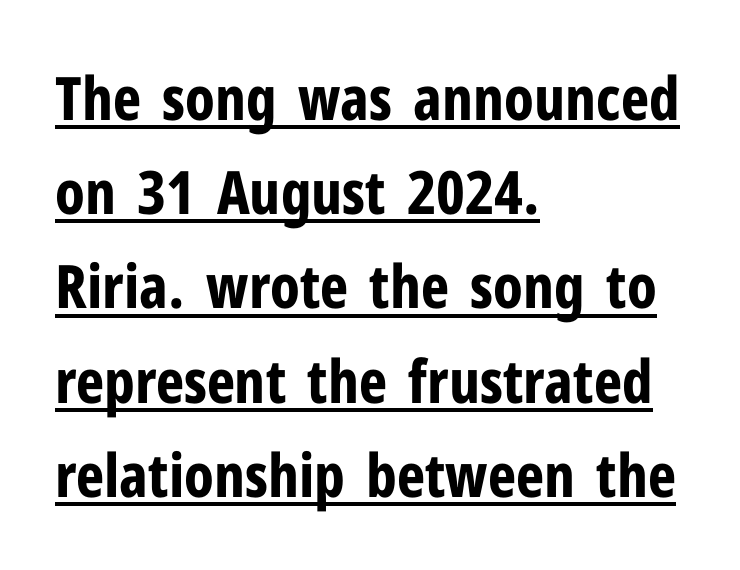
These lines carry a lot of weight — the face is fully bold. Caption: lettering with a line underneath. This sample uses plain, unmodified letter spacing. Grotesque or geometric, the face here clearly has no serifs. Line beginnings align vertically; line endings do not. A typesetter would call this proportional, since set widths differ per character.
